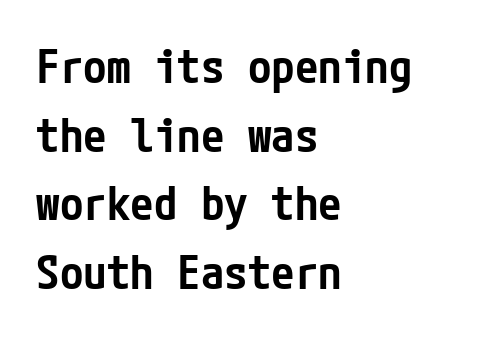
{"serif": "no", "italic": "no", "bold": "semi", "weight": "semibold", "width": "condensed", "stroke_contrast": "low", "x_height": "medium", "underline": "no", "align": "left", "line_spacing": "normal", "line_spacing_ratio": 1.46, "letter_spacing": "normal", "letter_spacing_em": 0.0, "glyph_px": 47}
